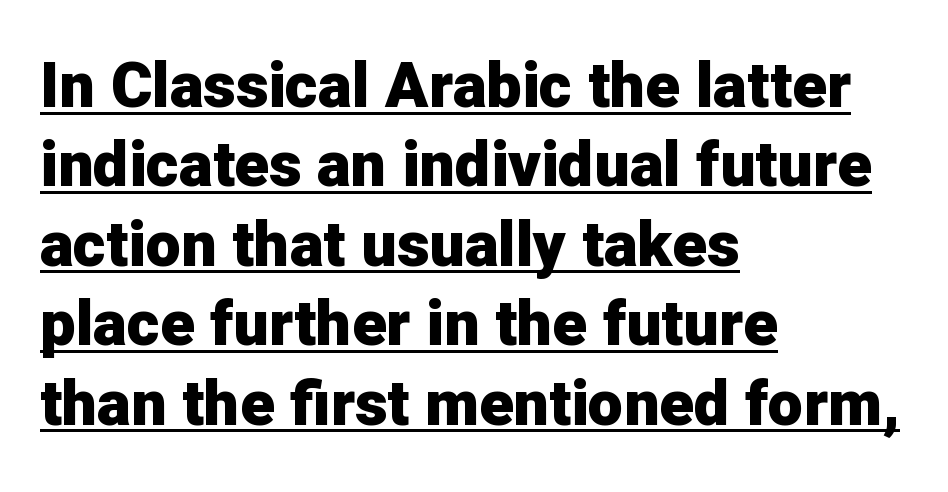
The image shows 63 px heavy sans-serif type, upright; set left-aligned, normal line spacing (1.26x), normal letter spacing, underlined; low stroke contrast and a medium x-height.
